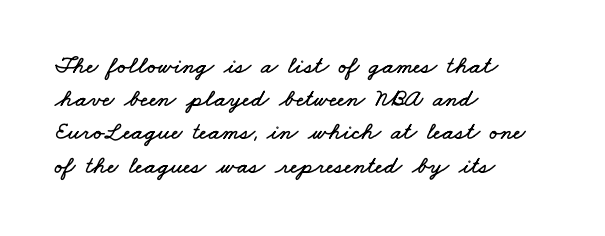
These lines stack with their left ends in a neat column. Underline: absent. How are the letters spaced? Ordinarily, with no added tracking. Baseline-to-baseline distance is the conventional proportion of letter height.
